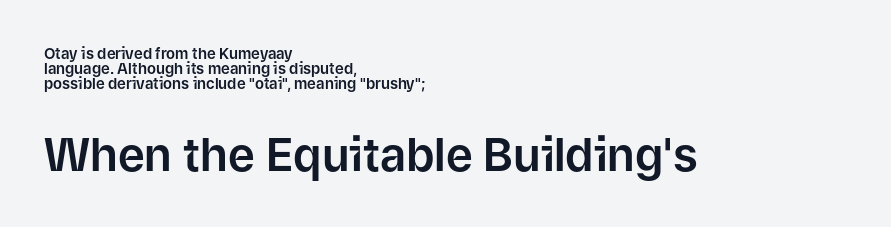
Compare the two chunks: the lower has the greater cap height. Casual observation: everything's shoved over to the left. Type without underlining. The rendering uses natural spacing where letterforms have individual widths.
